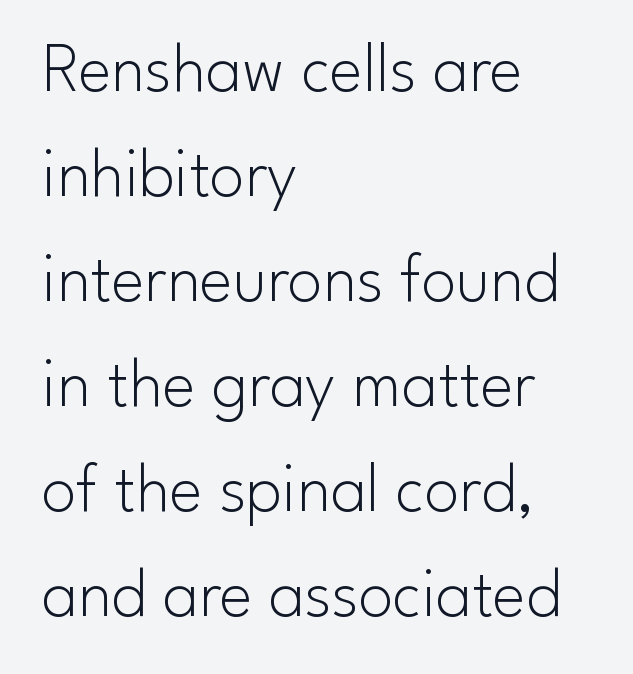
The image shows 70 px light sans-serif type, upright; set left-aligned, normal line spacing (1.5x), normal letter spacing, not underlined; low stroke contrast and a small x-height.
